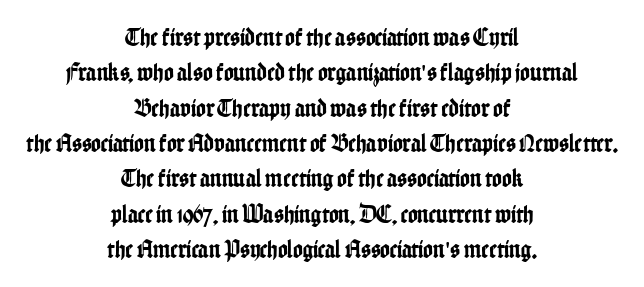
The image shows 26 px text type, upright; set centered, normal line spacing (1.36x), normal letter spacing, not underlined.
